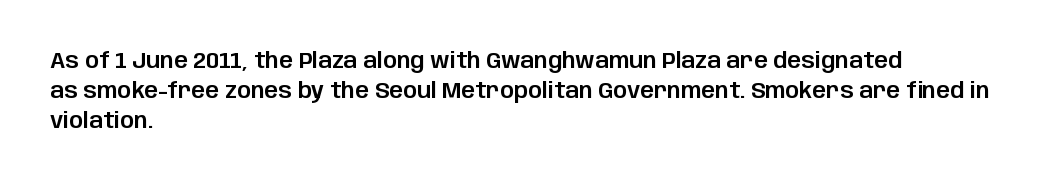
{"italic": "no", "underline": "no", "align": "left", "line_spacing": "normal", "line_spacing_ratio": 1.36, "letter_spacing": "normal", "letter_spacing_em": 0.0, "glyph_px": 22}
